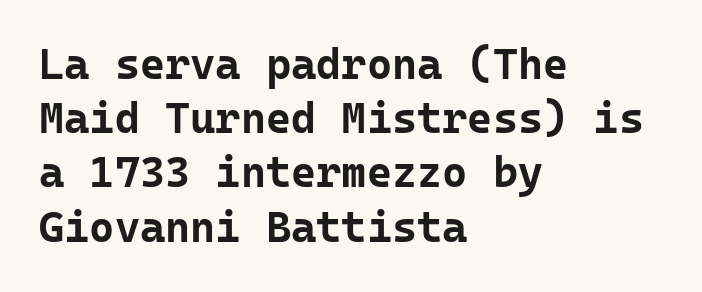
Q: Is the text bold? A: Yes.
Q: Is the text italic (slanted)? A: No, it is upright.
Q: Is the typeface a serif or a sans-serif typeface? A: Sans-serif.
Q: Is the text underlined? A: No.
Q: How is the paragraph aligned? A: Left-aligned.
Q: Is the spacing between letters normal or unusually wide? A: Normal.
Q: Is the spacing between lines tight, normal or loose? A: Normal.
Q: Width (condensed, normal, or wide)? A: Normal.
Q: Stroke contrast? A: Low.
Q: x-height? A: Medium.
Q: Monospaced? A: Yes.
